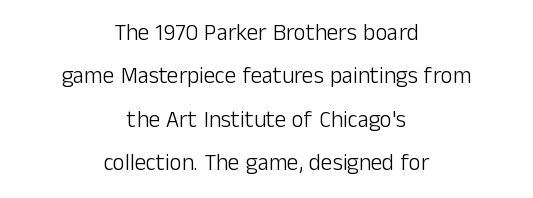
The font's upright variant was chosen for this text. Line starts and ends both wander, symmetrically. Nothing unusual about the tracking: characters are spaced as the font intends. The string is rendered with underlining switched off. This reads as an unemphasized weight, regular at the heaviest.
